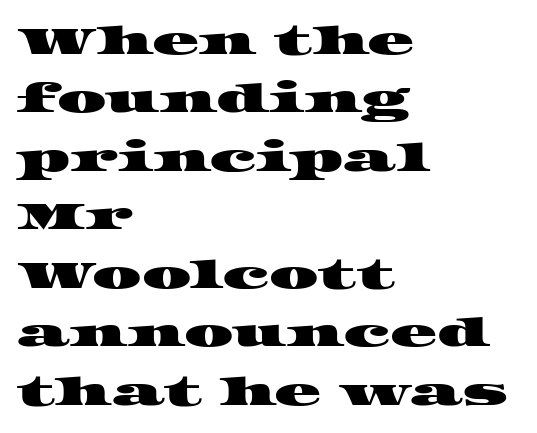
The image shows 39 px wide serif type; set left-aligned, normal line spacing (1.5x), normal letter spacing, not underlined; high stroke contrast and a large x-height.
